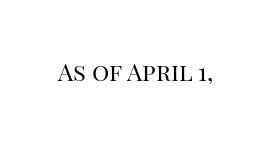
{"italic": "no", "bold": "no", "underline": "no", "letter_spacing": "normal", "letter_spacing_em": 0.0, "glyph_px": 24}
